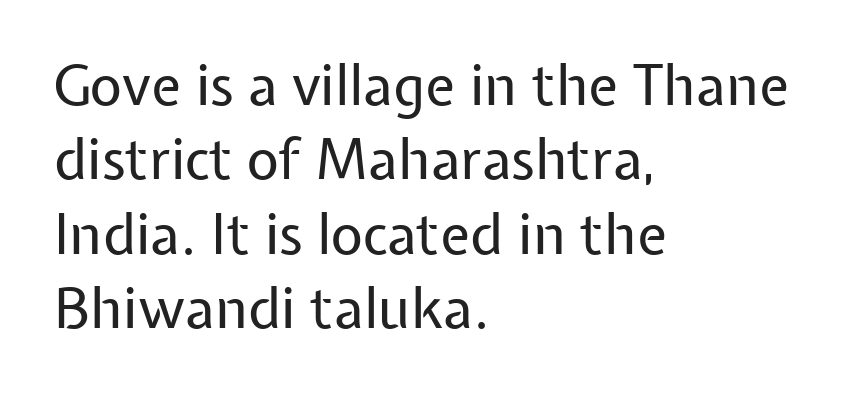
Is this a fixed-width face? No — the glyphs have proportional, varying widths. The typesetter chose a ragged-right arrangement here. The area under the type is left untouched. Is there much room between lines? A standard amount, neither cramped nor airy. It's the straight-up-and-down kind of type. Bold? No — there's no thickening of the strokes.
